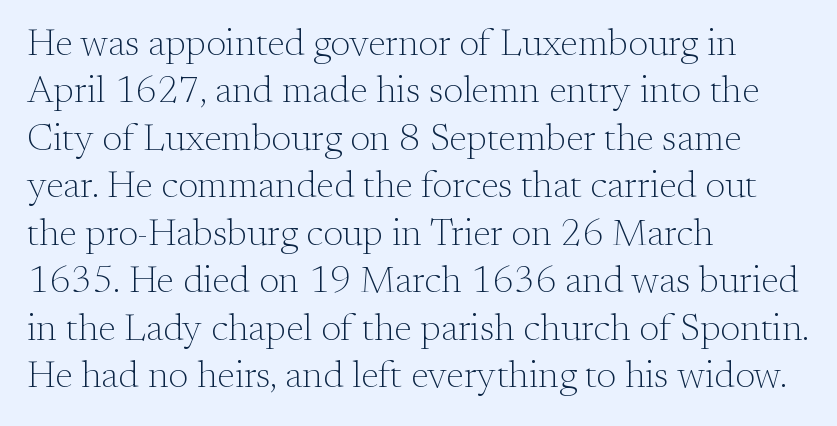
The image shows 38 px light serif type, upright; set left-aligned, normal line spacing (1.25x), normal letter spacing, not underlined; medium stroke contrast and a small x-height.
